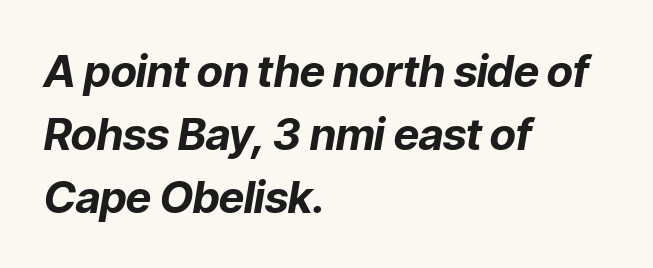
Q: Is the text bold? A: Yes.
Q: Is the text italic (slanted)? A: Yes, it leans right by about 9 degrees.
Q: Is the text underlined? A: No.
Q: How is the paragraph aligned? A: Left-aligned.
Q: Is the spacing between letters normal or unusually wide? A: Normal.
Q: Is the spacing between lines tight, normal or loose? A: Normal.
Q: Width (condensed, normal, or wide)? A: Normal.
Q: Stroke contrast? A: Low.
Q: x-height? A: Medium.
Q: Monospaced? A: No.
